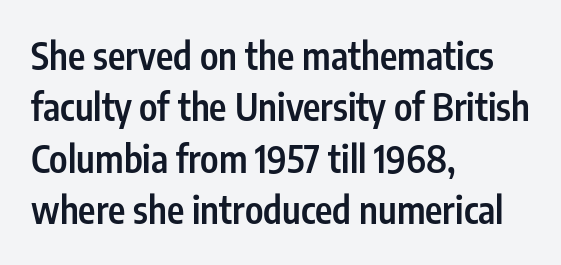
Q: Is the text bold? A: Semi-bold.
Q: Is the text italic (slanted)? A: No, it is upright.
Q: Is the typeface a serif or a sans-serif typeface? A: Sans-serif.
Q: Is the text underlined? A: No.
Q: How is the paragraph aligned? A: Left-aligned.
Q: Is the spacing between letters normal or unusually wide? A: Normal.
Q: Is the spacing between lines tight, normal or loose? A: Normal.
Q: Width (condensed, normal, or wide)? A: Condensed.
Q: Stroke contrast? A: Low.
Q: x-height? A: Medium.
Q: Monospaced? A: No.
